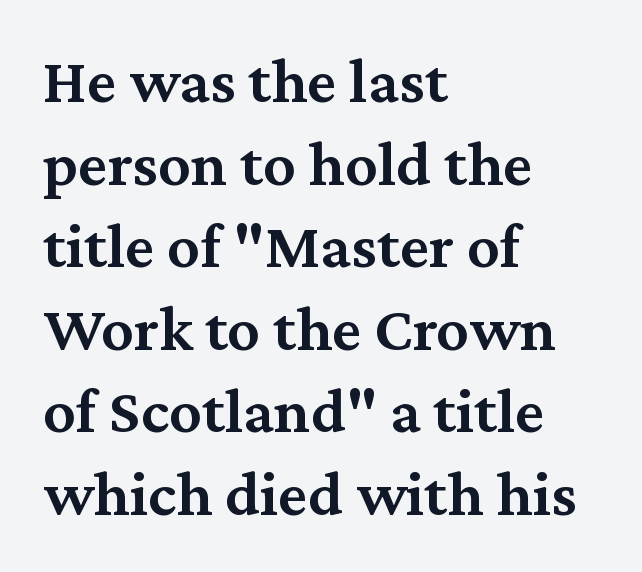
The image shows 65 px semibold serif type, upright; set left-aligned, normal line spacing (1.27x), normal letter spacing, not underlined; medium stroke contrast and a medium x-height.
